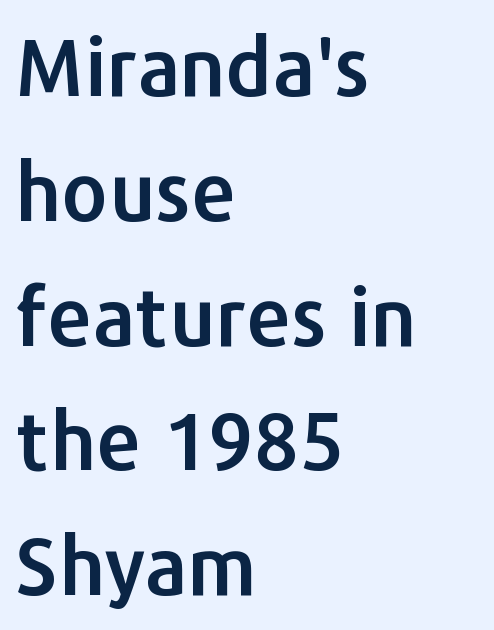
Q: Is the text italic (slanted)? A: No, it is upright.
Q: Is the typeface a serif or a sans-serif typeface? A: Sans-serif.
Q: Is the text underlined? A: No.
Q: How is the paragraph aligned? A: Left-aligned.
Q: Is the spacing between letters normal or unusually wide? A: Normal.
Q: Is the spacing between lines tight, normal or loose? A: Normal.
Q: Width (condensed, normal, or wide)? A: Normal.
Q: Stroke contrast? A: Low.
Q: x-height? A: Medium.
Q: Monospaced? A: No.
